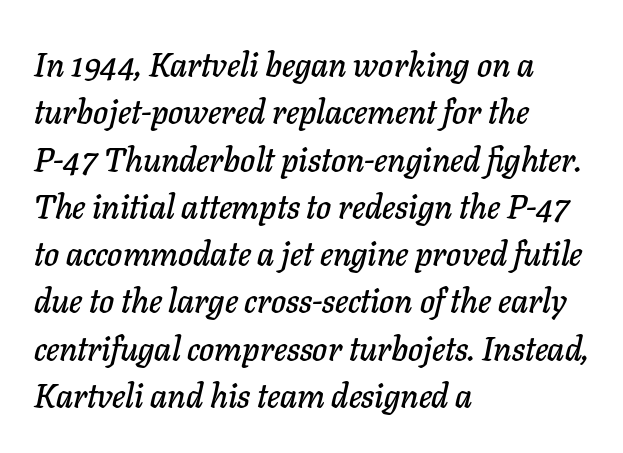
The image shows 34 px text type, italic (leaning right); set left-aligned, normal line spacing (1.39x), normal letter spacing, not underlined; low stroke contrast and a medium x-height.
